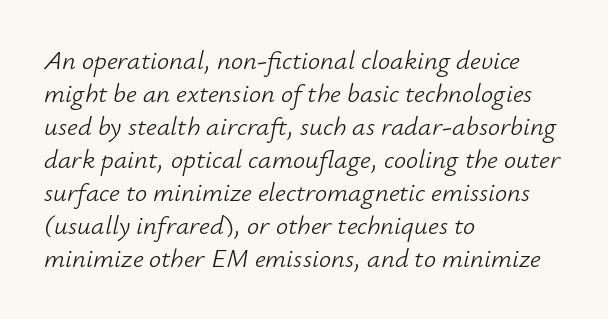
The image shows 27 px text type, italic (leaning right); set left-aligned, line spacing 1.22x, normal letter spacing, not underlined.
